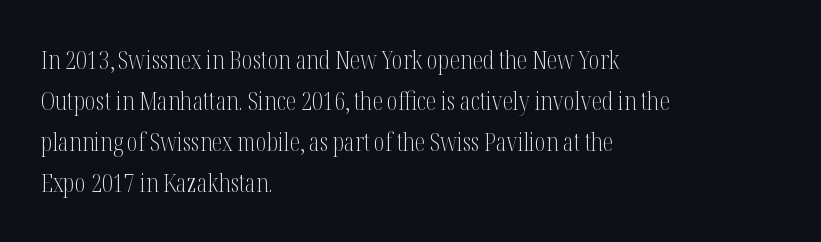
The image shows 26 px text type, upright; set left-aligned, normal line spacing (1.58x), normal letter spacing, not underlined.
